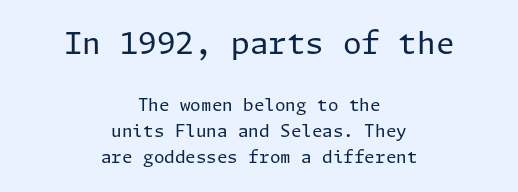
The face used here appears at its bigger size in the upper chunk. Tracking value appears to be zero — textbook default spacing. This sample uses a sans-serif face. The lettering stays uniformly vertical, giving the passage a roman look. Check the space under the baseline: it is left empty. What's the leading like? Ordinary, nothing unusual.
